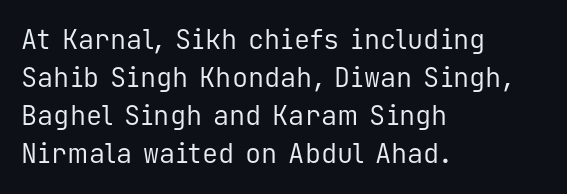
Q: Is the text bold? A: No.
Q: Is the text italic (slanted)? A: No, it is upright.
Q: Is the text underlined? A: No.
Q: How is the paragraph aligned? A: Left-aligned.
Q: Is the spacing between letters normal or unusually wide? A: Normal.
Q: Is the spacing between lines tight, normal or loose? A: Normal.
